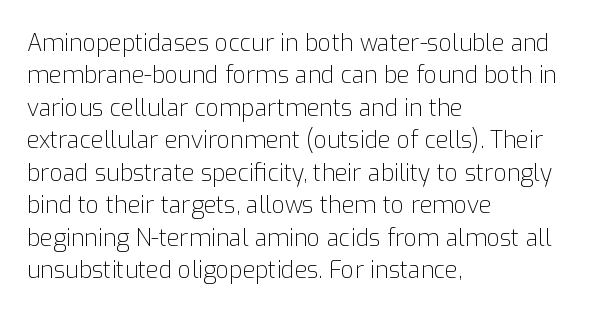
The image shows 23 px text type, upright; set left-aligned, normal line spacing (1.41x), normal letter spacing, not underlined.
